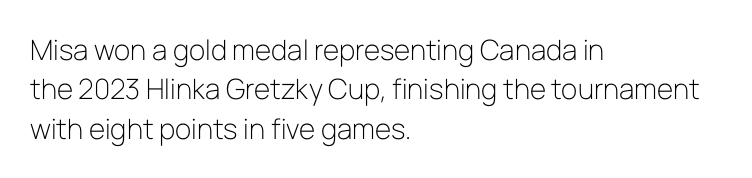
{"serif": "no", "italic": "no", "bold": "no", "weight": "light", "width": "normal", "stroke_contrast": "low", "x_height": "medium", "monospaced": "no", "underline": "no", "align": "left", "line_spacing": "normal", "line_spacing_ratio": 1.41, "letter_spacing": "normal", "letter_spacing_em": 0.0, "glyph_px": 28}
